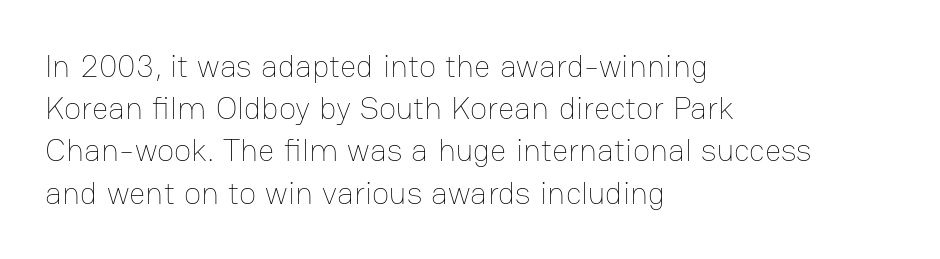
{"italic": "no", "bold": "no", "weight": "thin", "width": "normal", "stroke_contrast": "low", "x_height": "medium", "monospaced": "no", "underline": "no", "align": "left", "line_spacing": "normal", "line_spacing_ratio": 1.32, "letter_spacing": "normal", "letter_spacing_em": 0.0, "glyph_px": 32}
